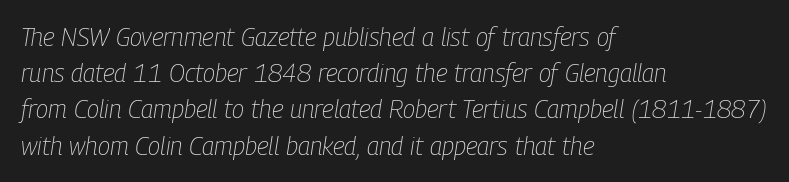
The horizontal fit of the characters is conventional and even. Honestly, there is no underline to notice here at all. Stems here are at most as thick as an everyday book face. The rendering anchors every line to the left-hand side. If you measured baseline to baseline, you'd find a middling distance.
